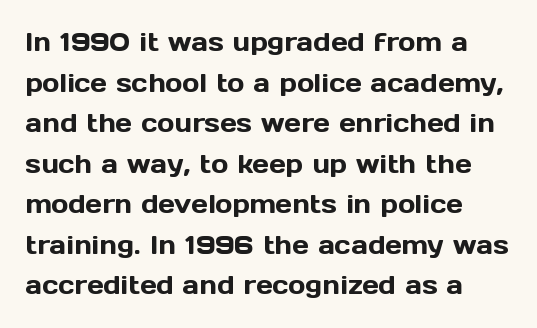
The image shows 26 px text type, upright; set left-aligned, normal line spacing (1.56x), normal letter spacing, not underlined.
